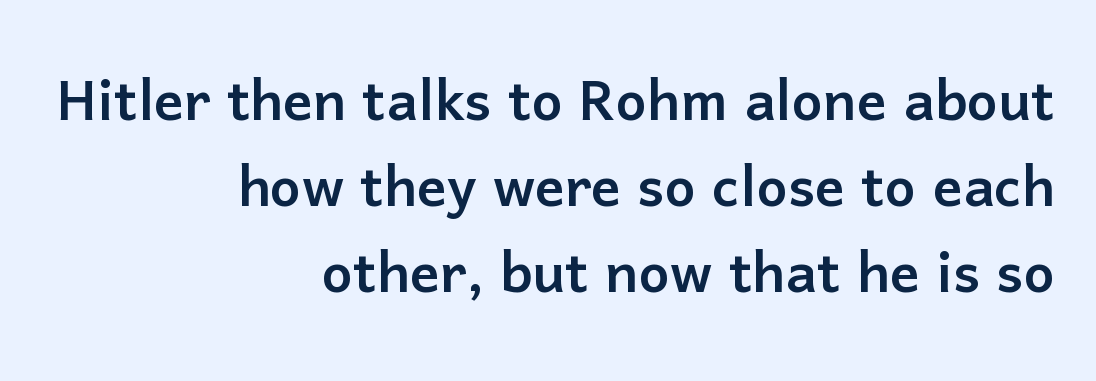
{"serif": "no", "italic": "no", "width": "normal", "stroke_contrast": "low", "x_height": "medium", "monospaced": "no", "underline": "no", "align": "right", "line_spacing_ratio": 1.16, "letter_spacing": "normal", "letter_spacing_em": 0.0, "glyph_px": 74}
